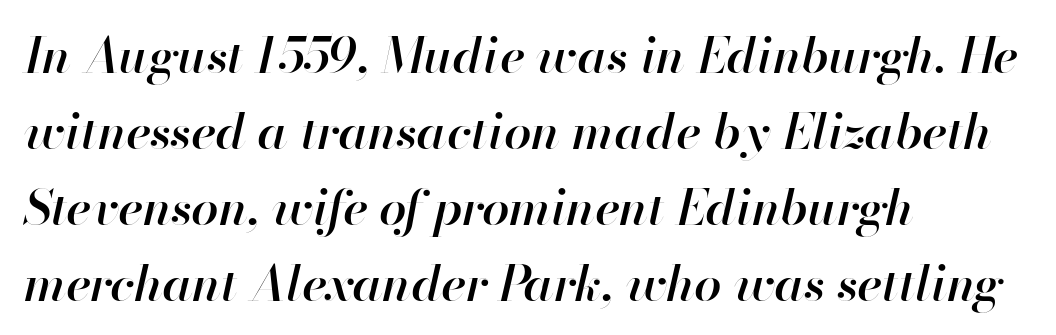
Q: Is the text bold? A: Semi-bold.
Q: Is the text italic (slanted)? A: Yes, it leans right by about 13 degrees.
Q: Is the text underlined? A: No.
Q: How is the paragraph aligned? A: Left-aligned.
Q: Is the spacing between letters normal or unusually wide? A: Normal.
Q: Is the spacing between lines tight, normal or loose? A: Normal.
Q: Width (condensed, normal, or wide)? A: Normal.
Q: Stroke contrast? A: High.
Q: x-height? A: Small.
Q: Monospaced? A: No.
